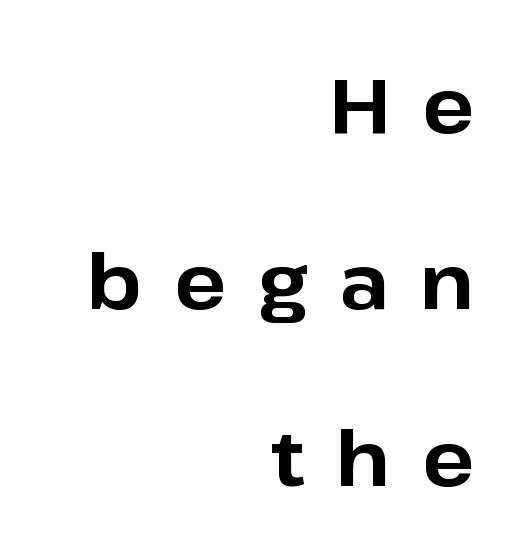
Q: Is the text bold? A: Yes.
Q: Is the text italic (slanted)? A: No, it is upright.
Q: Is the typeface a serif or a sans-serif typeface? A: Sans-serif.
Q: Is the text underlined? A: No.
Q: How is the paragraph aligned? A: Right-aligned.
Q: Is the spacing between letters normal or unusually wide? A: Unusually wide.
Q: Is the spacing between lines tight, normal or loose? A: Loose.
Q: Width (condensed, normal, or wide)? A: Normal.
Q: Stroke contrast? A: Low.
Q: x-height? A: Medium.
Q: Monospaced? A: No.
